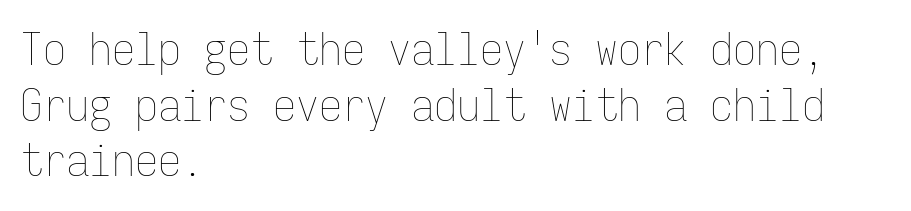
Q: Is the text bold? A: No.
Q: Is the text italic (slanted)? A: No, it is upright.
Q: Is the text underlined? A: No.
Q: How is the paragraph aligned? A: Left-aligned.
Q: Is the spacing between letters normal or unusually wide? A: Normal.
Q: Width (condensed, normal, or wide)? A: Condensed.
Q: Stroke contrast? A: Low.
Q: x-height? A: Medium.
Q: Monospaced? A: Yes.
